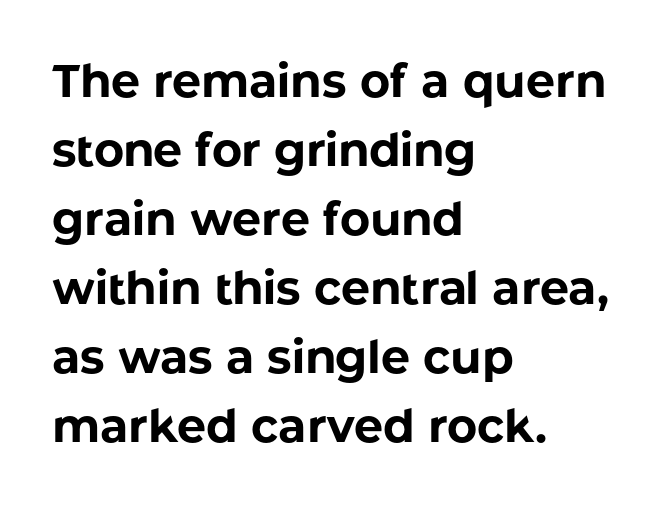
The type family on display is of the sans-serif kind. The face used here is proportionally spaced, like ordinary book or web type. The lettering stays uniformly vertical, giving the passage a roman look. The foot of each line stays bare and open. The rendering uses a moderate line-height, typical for paragraphs.
